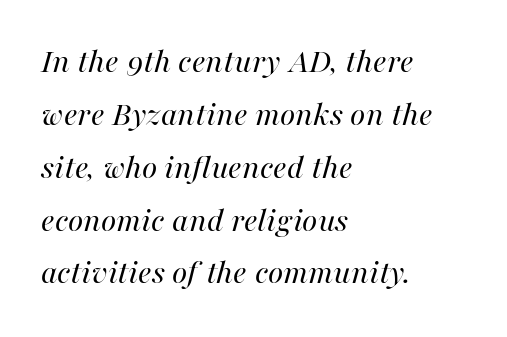
{"italic": "yes", "lean": "right", "slant_degrees": 16, "bold": "no", "weight": "regular", "width": "normal", "stroke_contrast": "high", "x_height": "medium", "monospaced": "no", "underline": "no", "align": "left", "line_spacing": "normal", "line_spacing_ratio": 1.51, "letter_spacing": "normal", "letter_spacing_em": 0.0, "glyph_px": 35}
